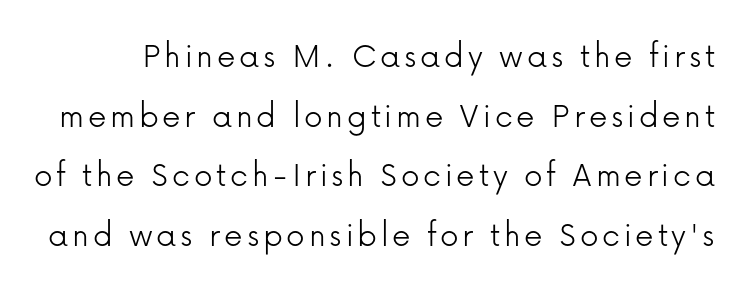
The image shows 37 px light sans-serif type, upright; set normal line spacing (1.61x), not underlined; low stroke contrast and a medium x-height.
